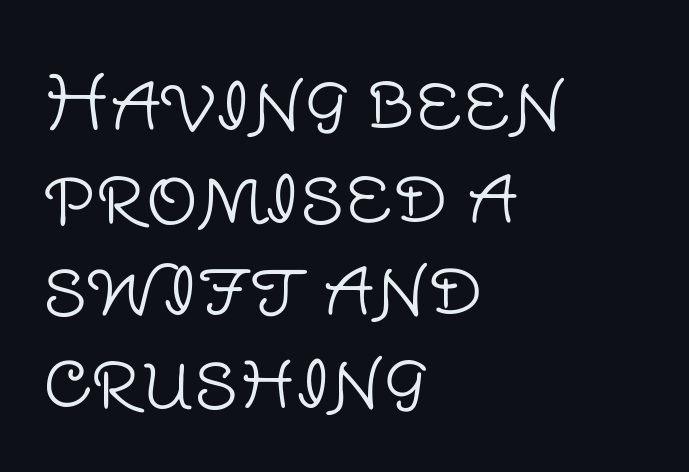
{"serif": "no", "bold": "no", "weight": "light", "width": "normal", "stroke_contrast": "low", "x_height": "large", "monospaced": "no", "underline": "no", "align": "left", "line_spacing": "normal", "line_spacing_ratio": 1.27, "letter_spacing": "normal", "letter_spacing_em": 0.0, "glyph_px": 73}
